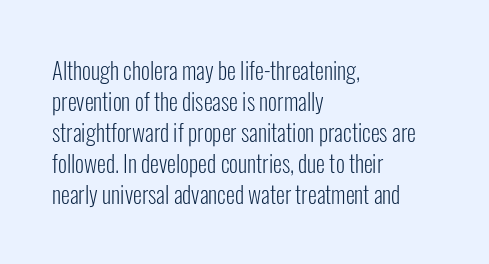
{"italic": "no", "bold": "no", "underline": "no", "align": "left", "line_spacing": "normal", "line_spacing_ratio": 1.35, "letter_spacing": "normal", "letter_spacing_em": 0.0, "glyph_px": 23}
